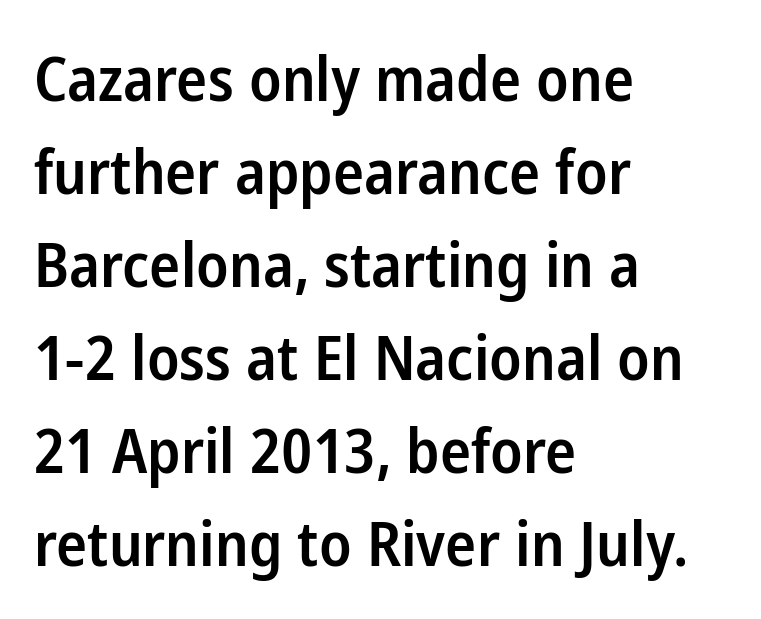
{"serif": "no", "italic": "no", "bold": "semi", "weight": "semibold", "width": "condensed", "stroke_contrast": "low", "x_height": "medium", "monospaced": "no", "underline": "no", "align": "left", "line_spacing": "normal", "line_spacing_ratio": 1.5, "letter_spacing": "normal", "letter_spacing_em": 0.0, "glyph_px": 62}
